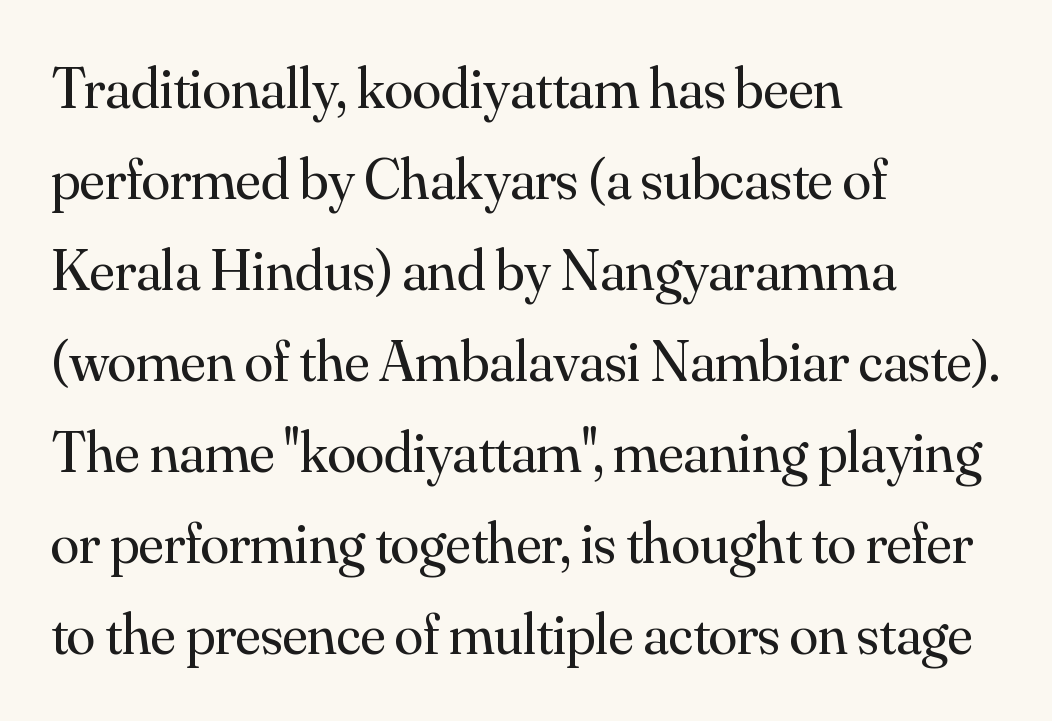
Upright lettering throughout. The leading is moderate, giving the passage an even texture. Think of a printed novel: that variable character pitch is what you see here. Unbolded letterforms with no extra heft. Short and long lines alike share a common starting point at left.
